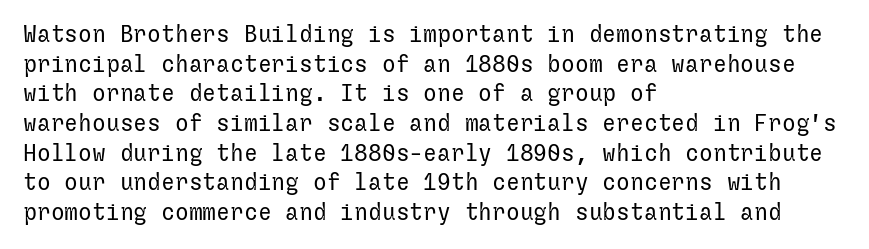
The image shows 23 px text type, upright; set left-aligned, normal line spacing (1.29x), normal letter spacing, not underlined.
